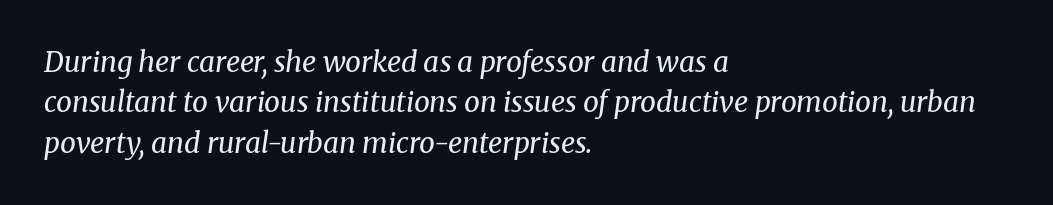
Q: Is the text bold? A: No.
Q: Is the text italic (slanted)? A: Yes, it leans right by about 8 degrees.
Q: Is the typeface a serif or a sans-serif typeface? A: Serif.
Q: Is the text underlined? A: No.
Q: How is the paragraph aligned? A: Left-aligned.
Q: Is the spacing between letters normal or unusually wide? A: Normal.
Q: Is the spacing between lines tight, normal or loose? A: Normal.
Q: Width (condensed, normal, or wide)? A: Normal.
Q: Stroke contrast? A: Medium.
Q: x-height? A: Medium.
Q: Monospaced? A: No.
